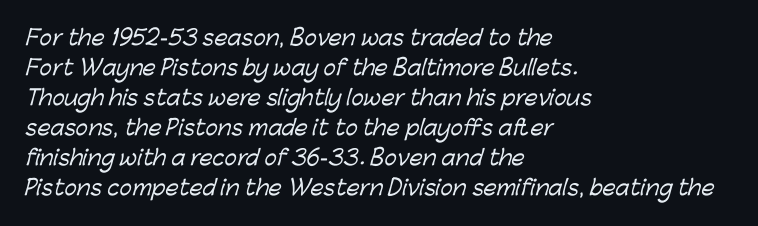
Nobody touched the tracking dial on this one. If you drew a ruler down the left edge, every line would touch it. Quick note: interline space is typical. A clean baseline with only descenders dipping below it.
